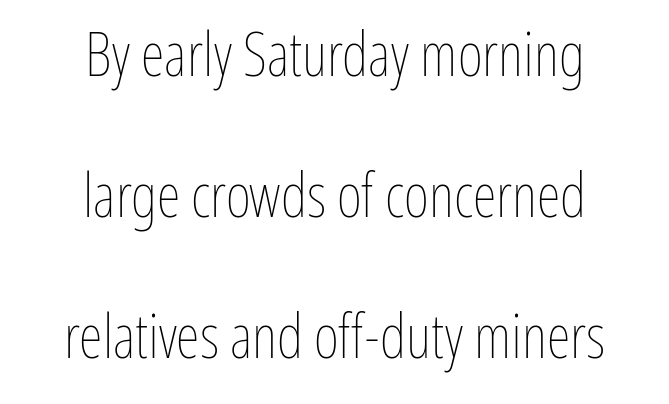
{"italic": "no", "bold": "no", "weight": "thin", "width": "condensed", "stroke_contrast": "low", "x_height": "medium", "monospaced": "no", "underline": "no", "align": "center", "line_spacing": "loose", "line_spacing_ratio": 2.31, "letter_spacing": "normal", "letter_spacing_em": 0.0, "glyph_px": 61}
